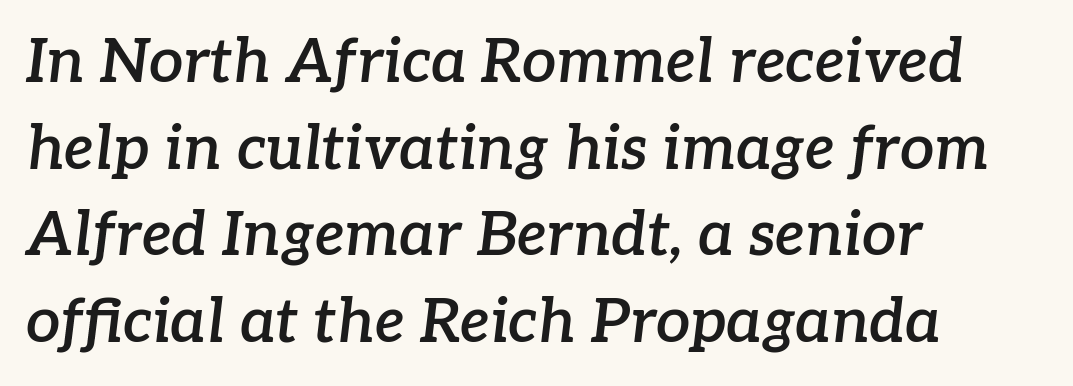
The image shows 61 px semibold serif type, italic (leaning right); set left-aligned, normal line spacing (1.42x), normal letter spacing, not underlined; low stroke contrast and a medium x-height.
